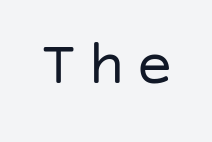
The image shows 62 px regular-weight sans-serif type, upright; set not underlined; low stroke contrast and a large x-height.
